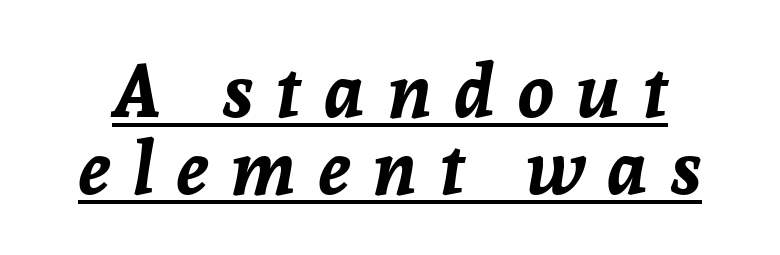
Look at the stroke-to-counter ratio: heavy, a bold. Think of a printed novel: that variable character pitch is what you see here. Glyph-to-glyph distance is far greater than everyday printed text. Looking at the ascenders, they clearly lean. What's the leading like? Squeezed, with rows nearly overlapping.
